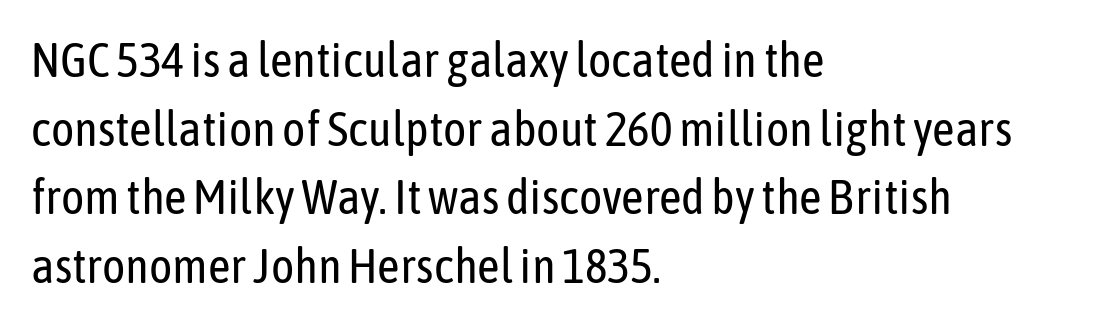
The image shows 49 px regular-weight, condensed sans-serif type, upright; set left-aligned, normal line spacing (1.4x), normal letter spacing, not underlined; low stroke contrast and a medium x-height.
